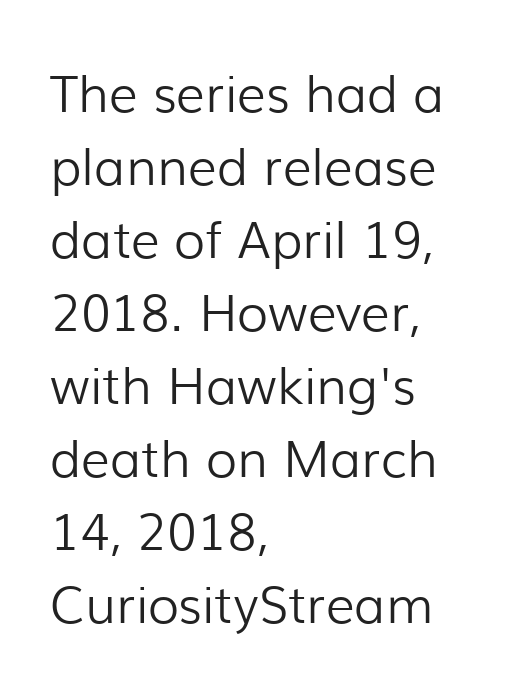
{"serif": "no", "italic": "no", "bold": "no", "weight": "light", "width": "normal", "stroke_contrast": "low", "x_height": "medium", "monospaced": "no", "underline": "no", "align": "left", "line_spacing": "normal", "line_spacing_ratio": 1.43, "letter_spacing": "normal", "letter_spacing_em": 0.0, "glyph_px": 51}
